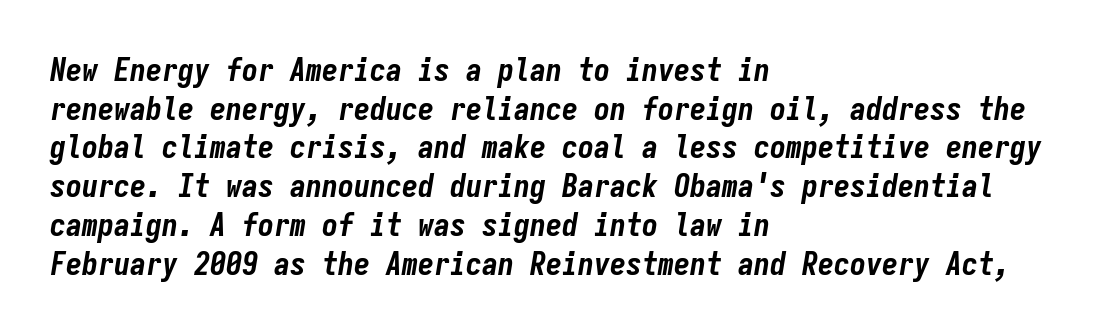
Every character here occupies the same horizontal width, giving the sample a typewriter-like rhythm. Here the glyphs are tracked normally, forming tight word shapes. The passage shown leans; its letterforms are oblique. Heft: maximum for text — a bold.
